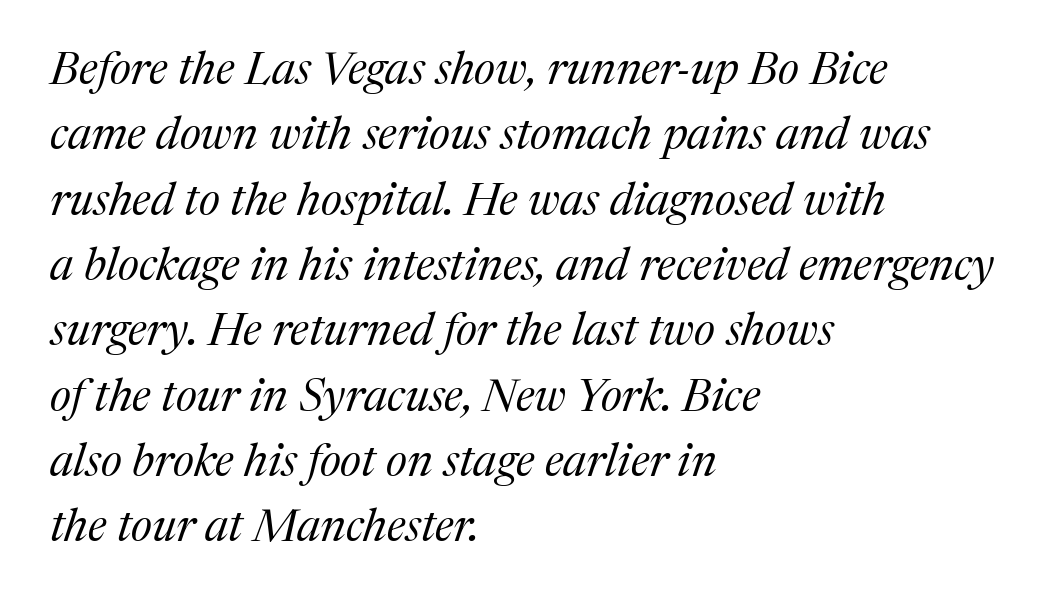
Q: Is the text bold? A: No.
Q: Is the text italic (slanted)? A: Yes, it leans right by about 17 degrees.
Q: Is the typeface a serif or a sans-serif typeface? A: Serif.
Q: Is the text underlined? A: No.
Q: How is the paragraph aligned? A: Left-aligned.
Q: Is the spacing between letters normal or unusually wide? A: Normal.
Q: Is the spacing between lines tight, normal or loose? A: Normal.
Q: Width (condensed, normal, or wide)? A: Normal.
Q: Stroke contrast? A: Medium.
Q: x-height? A: Medium.
Q: Monospaced? A: No.
